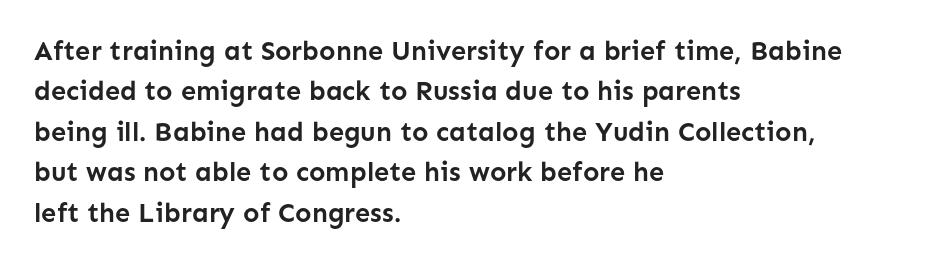
The image shows 27 px bold type, upright; set left-aligned, normal line spacing (1.5x), normal letter spacing, not underlined.
